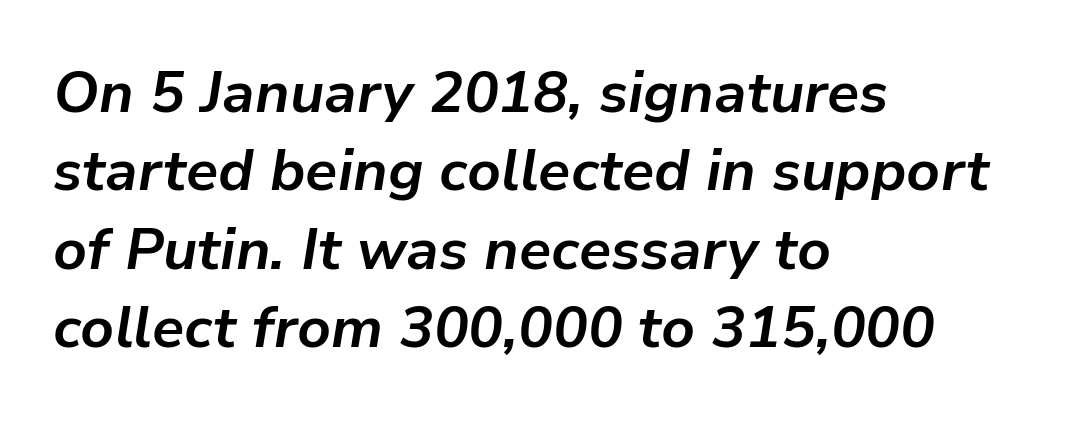
The image shows 58 px bold type, italic (leaning right); set left-aligned, normal line spacing (1.35x), normal letter spacing, not underlined; low stroke contrast and a medium x-height.
